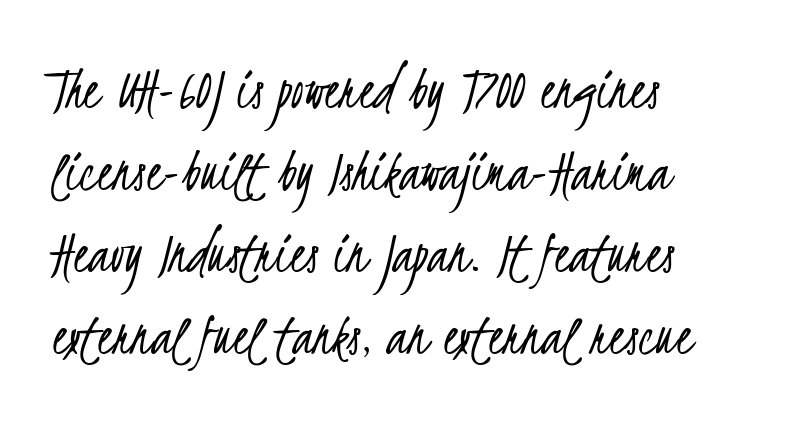
{"serif": "no", "bold": "no", "weight": "light", "width": "condensed", "stroke_contrast": "low", "x_height": "small", "monospaced": "no", "underline": "no", "align": "left", "line_spacing": "normal", "line_spacing_ratio": 1.32, "letter_spacing": "normal", "letter_spacing_em": 0.0, "glyph_px": 62}
